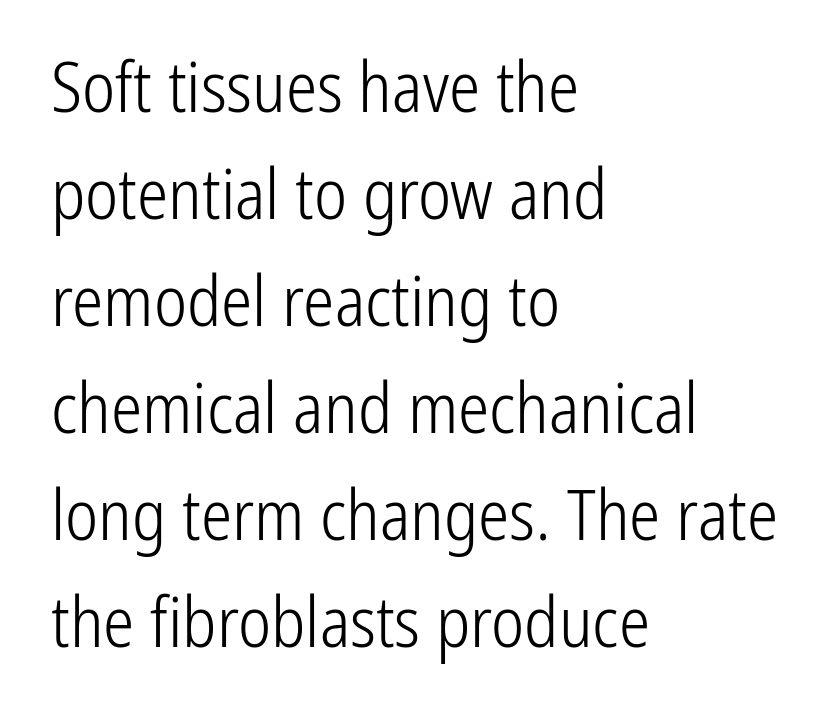
Q: Is the text bold? A: No.
Q: Is the text italic (slanted)? A: No, it is upright.
Q: Is the typeface a serif or a sans-serif typeface? A: Sans-serif.
Q: Is the text underlined? A: No.
Q: How is the paragraph aligned? A: Left-aligned.
Q: Is the spacing between letters normal or unusually wide? A: Normal.
Q: Is the spacing between lines tight, normal or loose? A: Normal.
Q: Width (condensed, normal, or wide)? A: Condensed.
Q: Stroke contrast? A: Low.
Q: x-height? A: Medium.
Q: Monospaced? A: No.
